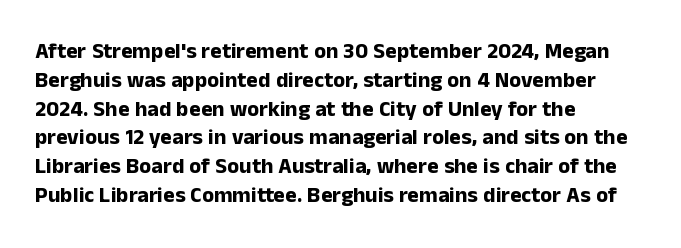
Q: Is the text bold? A: Yes.
Q: Is the text italic (slanted)? A: No, it is upright.
Q: Is the text underlined? A: No.
Q: How is the paragraph aligned? A: Left-aligned.
Q: Is the spacing between letters normal or unusually wide? A: Normal.
Q: Is the spacing between lines tight, normal or loose? A: Normal.
